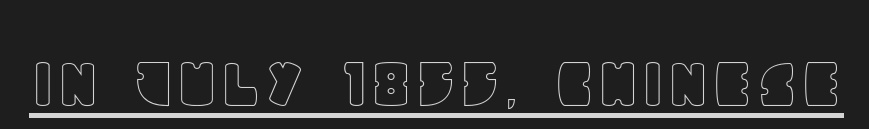
Italic: no, the glyphs are upright roman. The tracking reads as untouched default to a designer's eye. The words here are underlined. A typesetter would call this proportional, since set widths differ per character.
